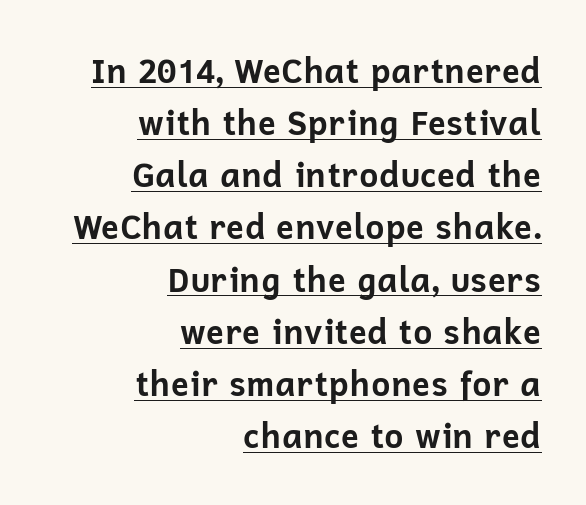
The image shows 33 px bold sans-serif type, upright; set right-aligned, normal line spacing (1.58x), normal letter spacing, underlined; low stroke contrast and a medium x-height.
